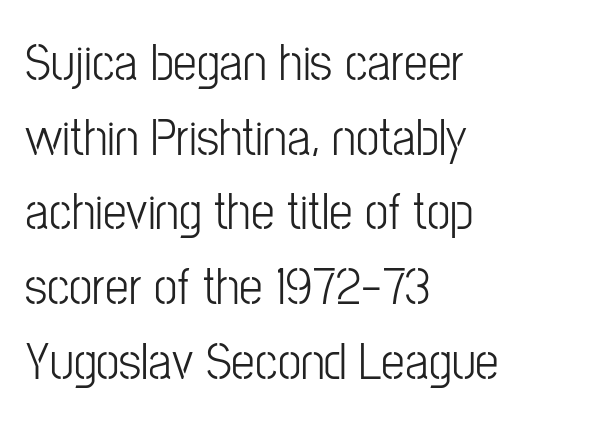
Think of a printed novel: that variable character pitch is what you see here. Regular leading. This sample uses plain, unmodified letter spacing. Nothing heavy about these letters — not bold at all. Reading down the block, your eye returns to a fixed left position each line.
